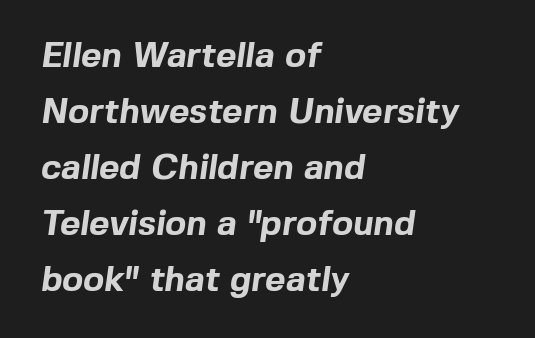
{"serif": "no", "bold": "yes", "weight": "bold", "width": "normal", "x_height": "medium", "monospaced": "no", "underline": "no", "align": "left", "line_spacing": "normal", "line_spacing_ratio": 1.6, "letter_spacing": "normal", "letter_spacing_em": 0.0, "glyph_px": 35}
